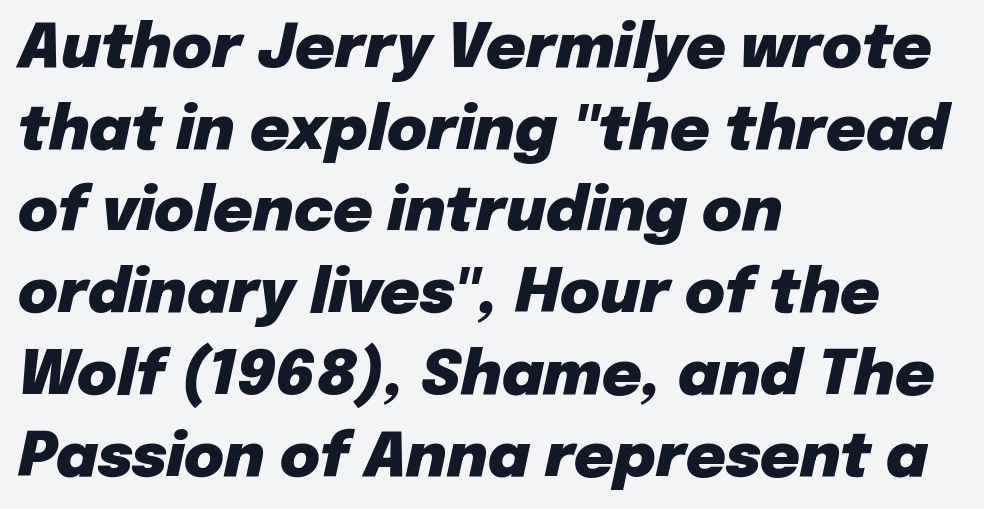
Reading down the column, the eye jumps a familiar distance to each next line. Weight: bold. Honestly, there is no underline to notice here at all. The face used here is proportionally spaced, like ordinary book or web type. Default kerning and tracking; the words read as compact shapes.
